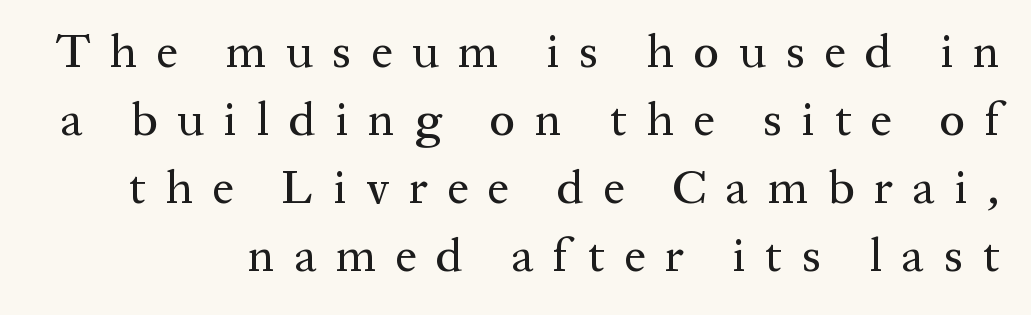
The image shows 47 px serif type, upright; set right-aligned, normal line spacing (1.45x), unusually wide letter spacing (+0.42 em), not underlined; medium stroke contrast and a medium x-height.
